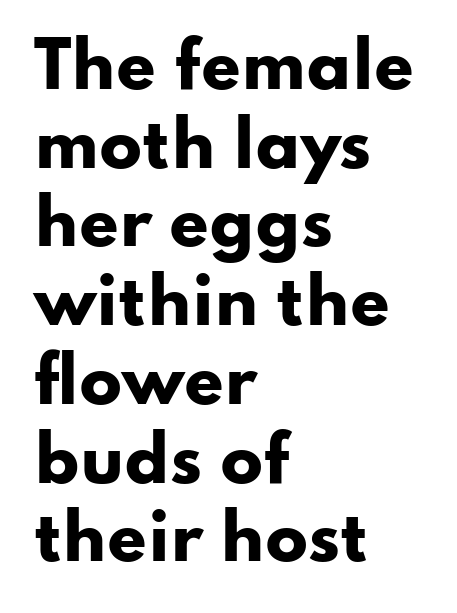
The image shows 63 px heavy, wide sans-serif type, upright; set left-aligned, normal line spacing (1.25x), normal letter spacing, not underlined; low stroke contrast and a small x-height.
